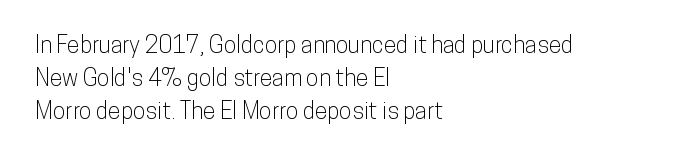
The image shows 23 px text type, upright; set left-aligned, normal line spacing (1.43x), normal letter spacing, not underlined.
